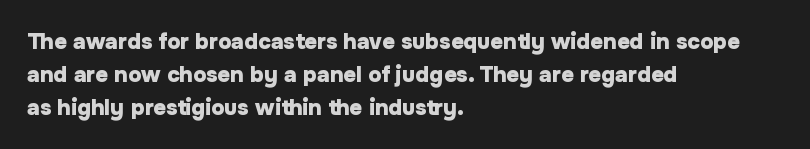
The image shows 22 px bold type, upright; set left-aligned, normal line spacing (1.5x), normal letter spacing, not underlined.
